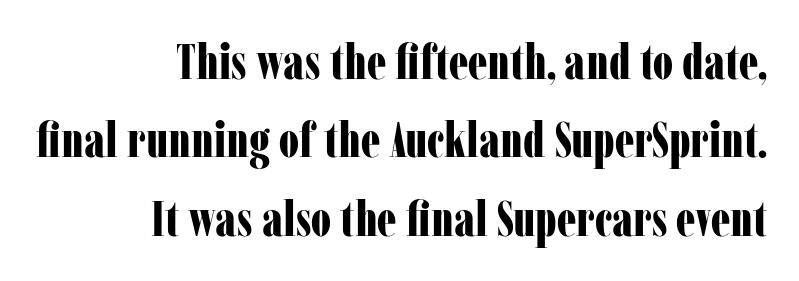
{"serif": "yes", "italic": "no", "bold": "yes", "weight": "bold", "width": "condensed", "stroke_contrast": "low", "x_height": "medium", "monospaced": "no", "underline": "no", "align": "right", "line_spacing": "normal", "line_spacing_ratio": 1.6, "letter_spacing": "normal", "letter_spacing_em": 0.0, "glyph_px": 49}
